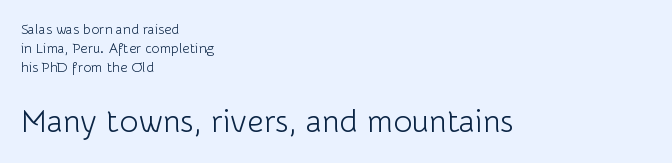
Does the leading feel generous? No, just average. The face used here is proportionally spaced, like ordinary book or web type. Nope, no serifs anywhere on these letters. The passage is arranged the way most books set body copy — flush left. Rendered with straight, roman letterforms.
